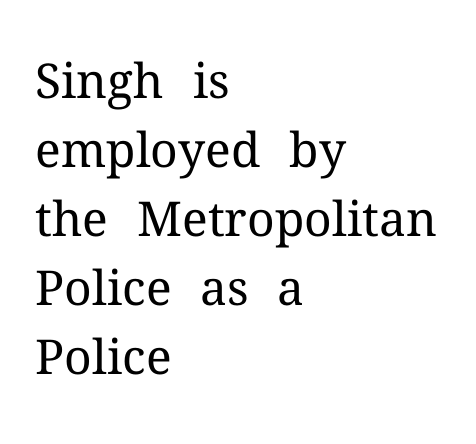
Character widths vary here, with narrow letters taking less room than wide ones. In terms of posture, this sample is upright. Underlining? Definitely not there. Rows of type keep a routine distance in the vertical direction.
